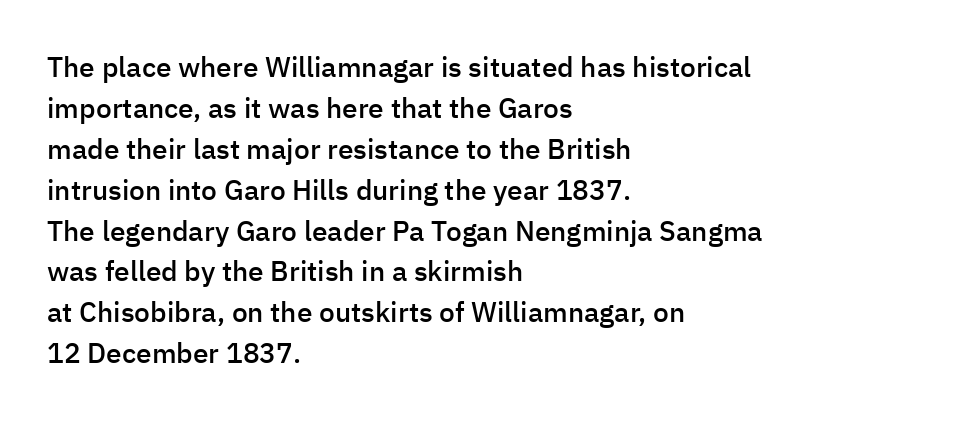
Bold? Not quite — semibold, heavier than regular but stopping short. This rendering features lettering with no underline. How are the letters spaced? Ordinarily, with no added tracking. Leading matches the norm, producing a regular column. You could not count columns in this text — the font is proportionally spaced. These lines are set flush left with a ragged right edge.
